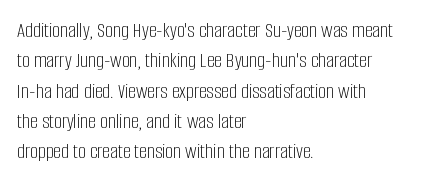
A quiet, ordinary-to-light weight characterises the typeface. The text block is weighted toward the left margin, trailing off unevenly rightward. This rendering leaves character spacing at its baseline value. Characters remain perfectly vertical along every line. The strip under each line holds only bare page.
